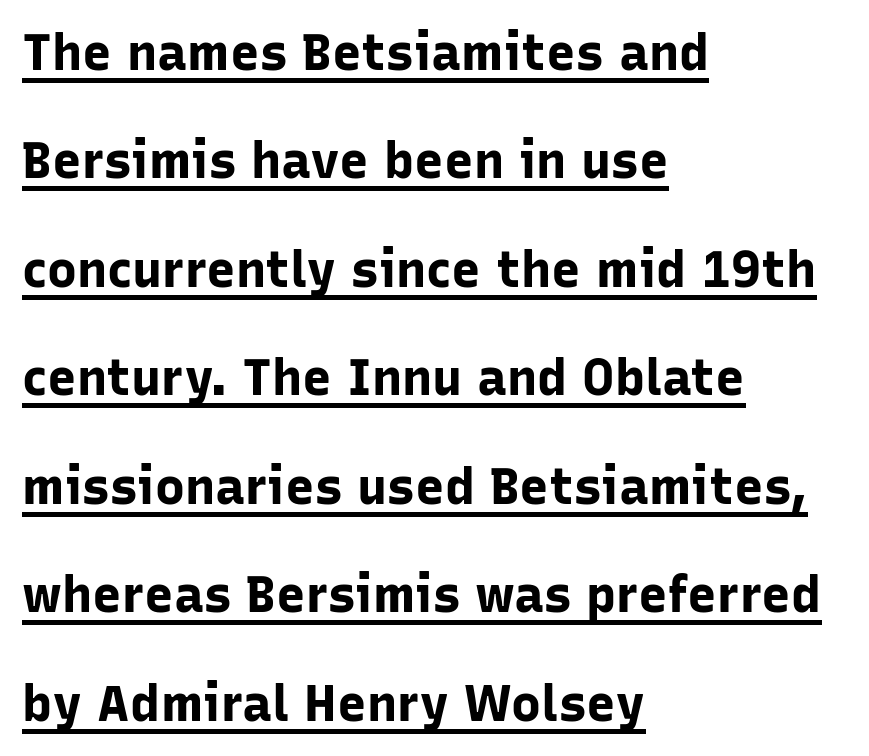
The image shows 50 px bold sans-serif type, upright; set left-aligned, loose line spacing (2.17x), normal letter spacing, underlined; low stroke contrast and a medium x-height.
